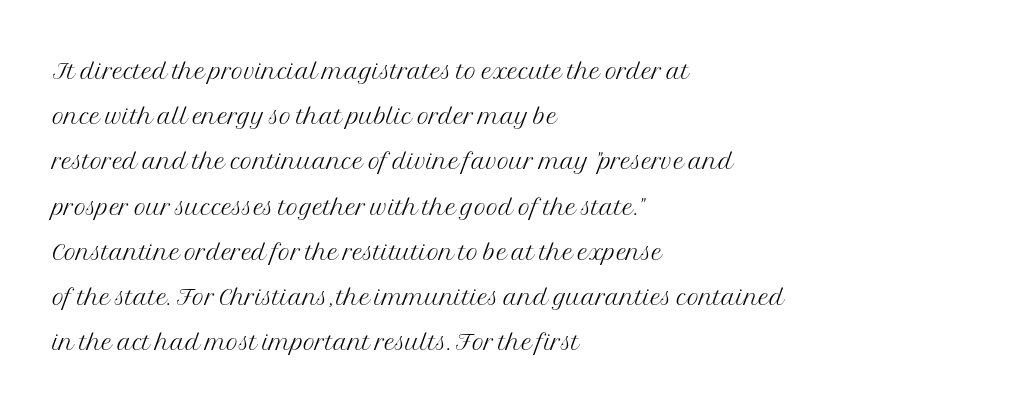
The image shows 33 px light serif type; set left-aligned, normal line spacing (1.37x), normal letter spacing, not underlined; medium stroke contrast and a medium x-height.
